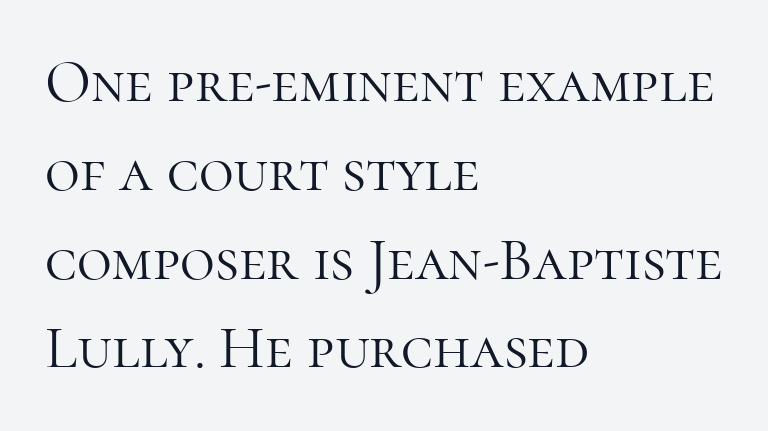
Upright lettering throughout. Beneath every word, the page is bare. The passage shown has conventional tracking throughout. Notice how descenders clear the ascenders below comfortably — that's standard leading. Is this a fixed-width face? No — the glyphs have proportional, varying widths. Letters have the restrained weight of plain body copy at most.
